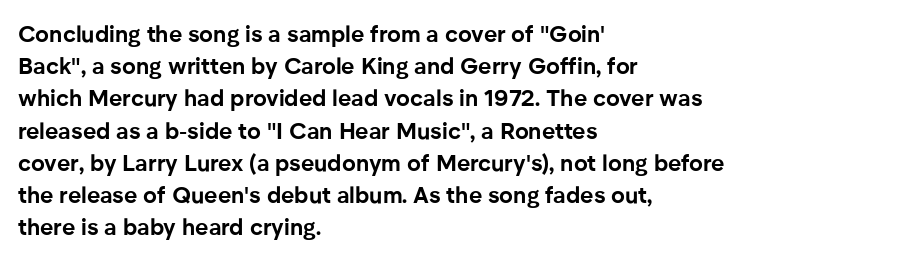
The image shows 23 px bold type, upright; set left-aligned, normal line spacing (1.4x), normal letter spacing, not underlined.
